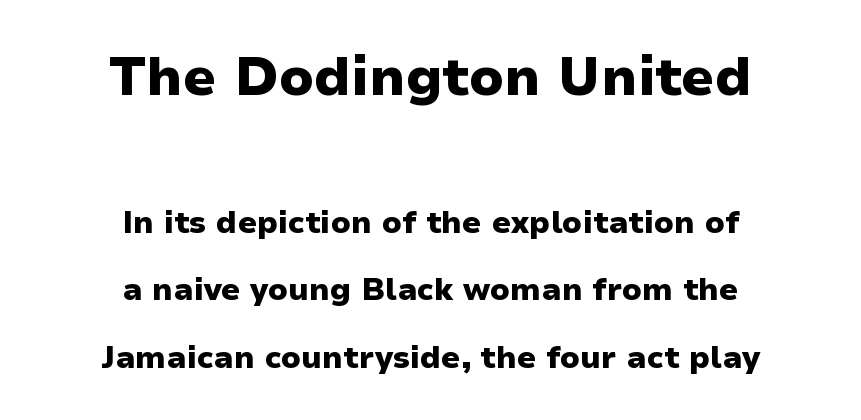
Does the weight exceed regular? Yes, all the way to bold. The paragraph has two soft edges and a firm central axis. The characters display no serif detailing; their extremities are plain. Lines of text with bare space underneath. Character size in the leading block exceeds that of the trailing block.
